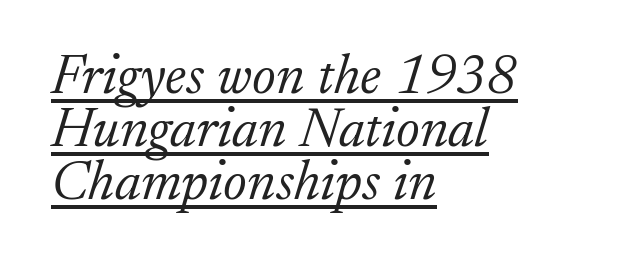
Q: Is the text bold? A: No.
Q: Is the text italic (slanted)? A: Yes, it leans right by about 17 degrees.
Q: Is the typeface a serif or a sans-serif typeface? A: Serif.
Q: Is the text underlined? A: Yes.
Q: How is the paragraph aligned? A: Left-aligned.
Q: Is the spacing between letters normal or unusually wide? A: Normal.
Q: Is the spacing between lines tight, normal or loose? A: Tight.
Q: Width (condensed, normal, or wide)? A: Normal.
Q: Stroke contrast? A: Low.
Q: x-height? A: Small.
Q: Monospaced? A: No.
